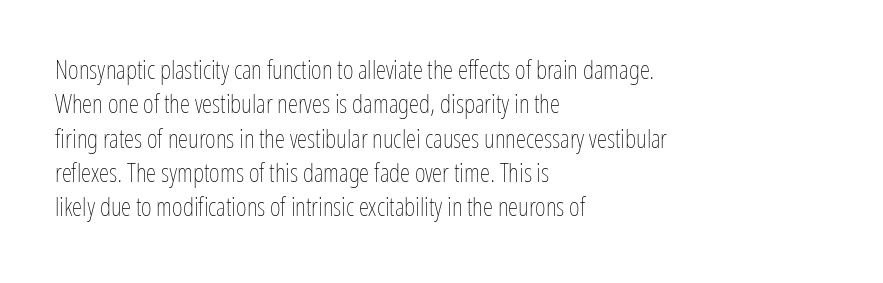
Leftover space on each line is placed entirely after the last word. Notice how the stems are strictly vertical — no italics here. The rendering uses a moderate line-height, typical for paragraphs. Underlining? Definitely not there. A light-to-regular cut is what we see here.
